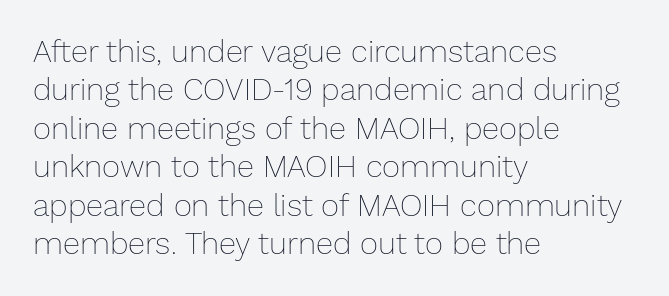
The image shows 31 px thin type, upright; set left-aligned, line spacing 1.24x, normal letter spacing, not underlined; low stroke contrast and a medium x-height.
